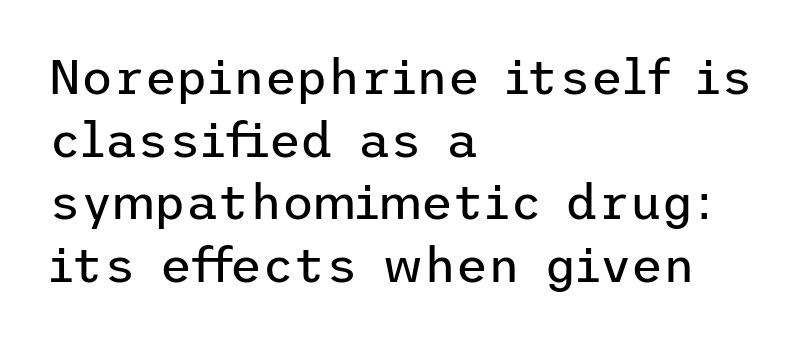
{"serif": "no", "italic": "no", "bold": "no", "weight": "regular", "width": "normal", "stroke_contrast": "low", "x_height": "medium", "underline": "no", "align": "left", "line_spacing": "normal", "line_spacing_ratio": 1.28, "letter_spacing": "normal", "letter_spacing_em": 0.0, "glyph_px": 49}
